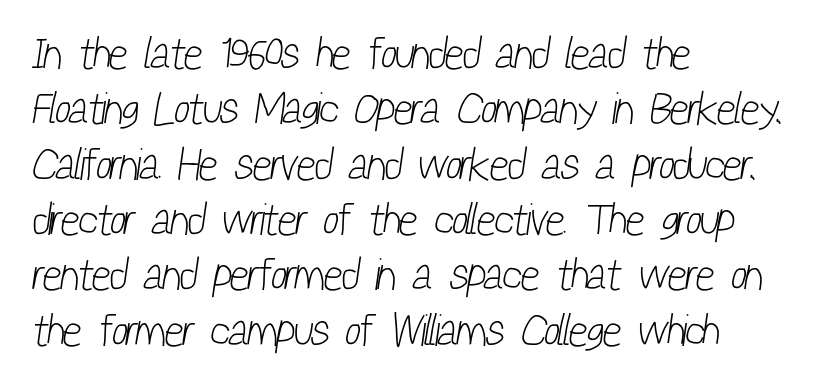
Type without underlining. One-word summary of the alignment: left. The strokes are not fattened; the text isn't bold. Check where the strokes stop: nothing finishes them off — pure sans. The rendering uses natural spacing where letterforms have individual widths. Nothing unusual about the tracking: characters are spaced as the font intends.
